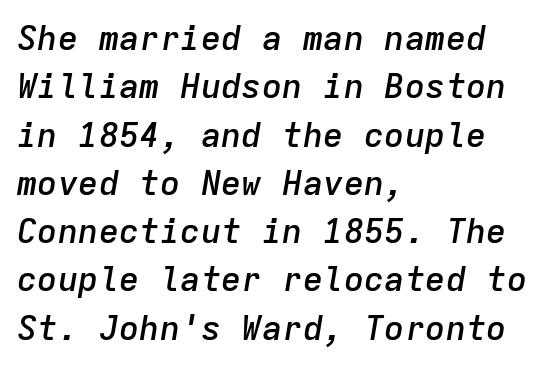
{"italic": "yes", "lean": "right", "slant_degrees": 9, "bold": "semi", "weight": "semibold", "width": "normal", "stroke_contrast": "low", "x_height": "medium", "monospaced": "yes", "underline": "no", "align": "left", "line_spacing": "normal", "line_spacing_ratio": 1.42, "letter_spacing": "normal", "letter_spacing_em": 0.0, "glyph_px": 34}
